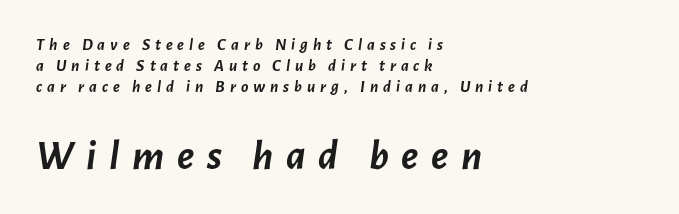
Q: Is the text bold? A: Yes.
Q: Is the text italic (slanted)? A: Yes, it leans right by about 7 degrees.
Q: Is the text underlined? A: No.
Q: How is the paragraph aligned? A: Left-aligned.
Q: Is the spacing between letters normal or unusually wide? A: Unusually wide.
Q: Which block of text is set in a larger size, the first (top) or the second (bottom)? A: The second (bottom) one.
Q: Width (condensed, normal, or wide)? A: Normal.
Q: Stroke contrast? A: Low.
Q: x-height? A: Medium.
Q: Monospaced? A: No.
